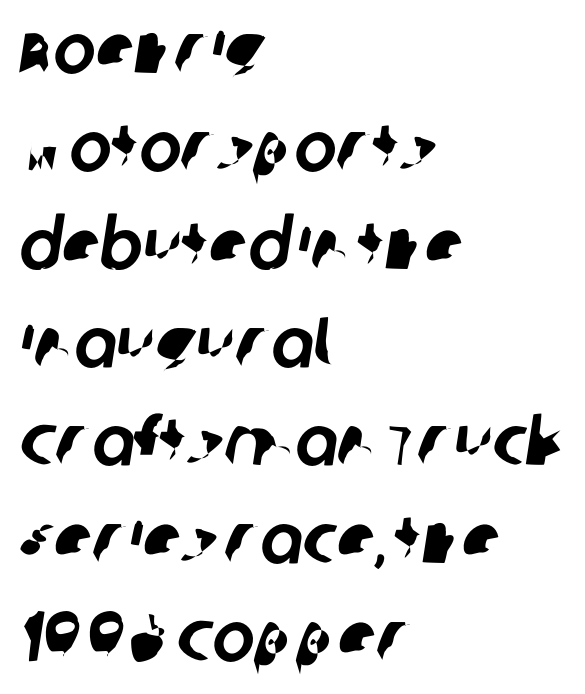
Q: Is the typeface a serif or a sans-serif typeface? A: Sans-serif.
Q: Is the text underlined? A: No.
Q: How is the paragraph aligned? A: Left-aligned.
Q: Is the spacing between letters normal or unusually wide? A: Normal.
Q: Is the spacing between lines tight, normal or loose? A: Normal.
Q: Width (condensed, normal, or wide)? A: Normal.
Q: Stroke contrast? A: Low.
Q: x-height? A: Large.
Q: Monospaced? A: No.
